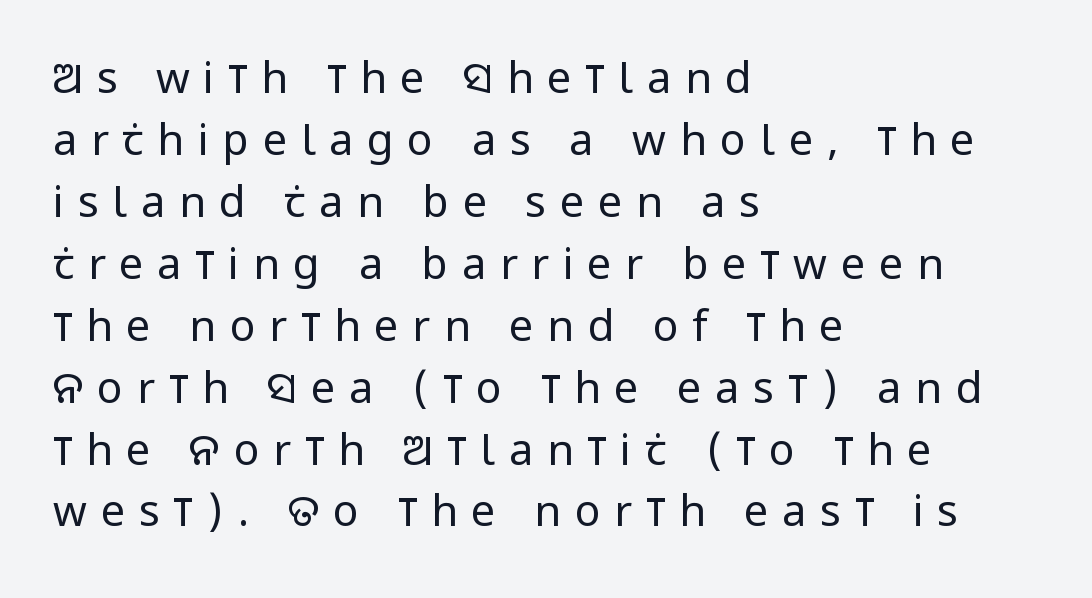
Q: Is the text bold? A: No.
Q: Is the text italic (slanted)? A: No, it is upright.
Q: Is the typeface a serif or a sans-serif typeface? A: Sans-serif.
Q: Is the text underlined? A: No.
Q: How is the paragraph aligned? A: Left-aligned.
Q: Is the spacing between letters normal or unusually wide? A: Unusually wide.
Q: Is the spacing between lines tight, normal or loose? A: Normal.
Q: Width (condensed, normal, or wide)? A: Condensed.
Q: Stroke contrast? A: Low.
Q: x-height? A: Large.
Q: Monospaced? A: No.
